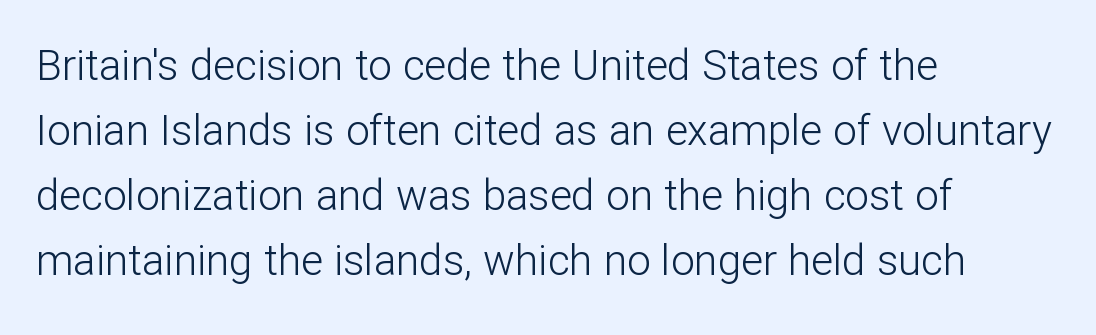
Stem width sits at or under what a default text font uses. Normally led — the rows are evenly, conventionally spaced. The designer went with a sans here, leaving each stem footless. Look at the tracking — it's just the regular setting, nothing added. These lines are set flush left with a ragged right edge.
